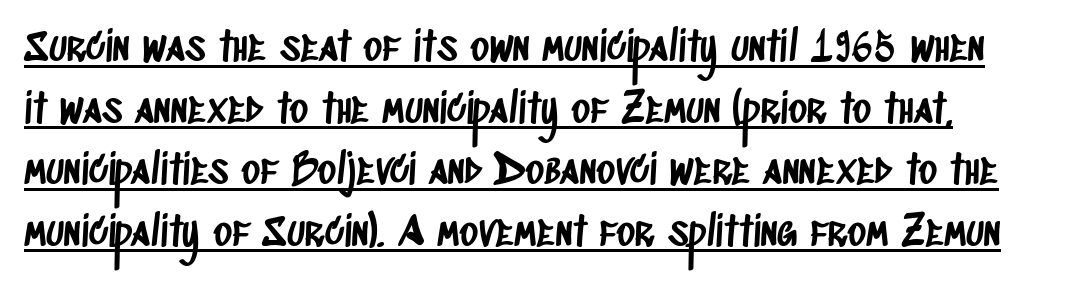
{"serif": "no", "width": "condensed", "stroke_contrast": "low", "x_height": "large", "monospaced": "no", "underline": "yes", "line_spacing": "normal", "line_spacing_ratio": 1.54, "letter_spacing": "normal", "letter_spacing_em": 0.0, "glyph_px": 40}
